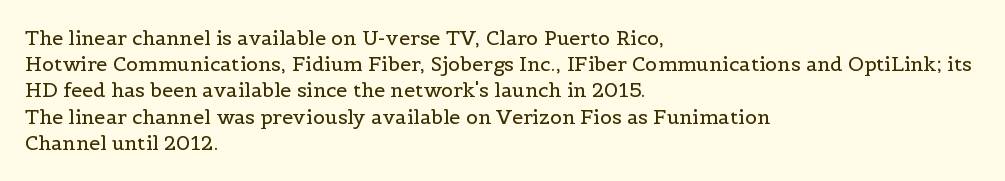
The image shows 20 px text type, upright; set left-aligned, normal line spacing (1.31x), normal letter spacing, not underlined.
